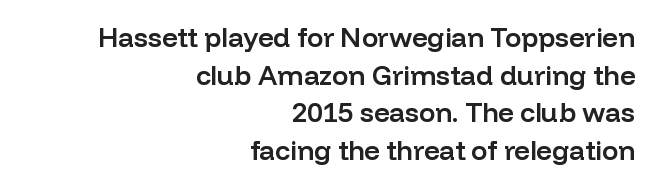
The strip under each line holds only bare page. Strokes here are thickened, but only to semibold level. If you measured baseline to baseline, you'd find a middling distance. Nope, not italic — everything's standing straight. Each line ends at the same right margin while the left side varies. The letterforms sit shoulder to shoulder at normal distance.
